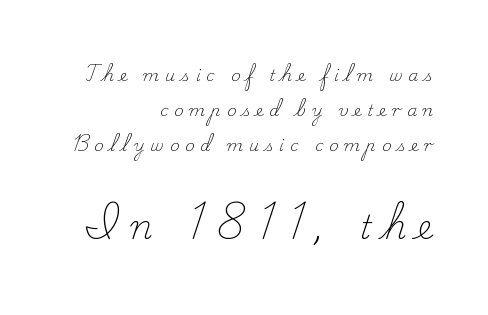
{"serif": "yes", "bold": "no", "weight": "light", "width": "normal", "stroke_contrast": "low", "x_height": "small", "monospaced": "no", "underline": "no", "align": "right", "line_spacing": "loose", "line_spacing_ratio": 2.18, "letter_spacing": "wide", "letter_spacing_em": 0.36, "larger_block": "second", "size_ratio": 2.06, "glyph_px": 33}
